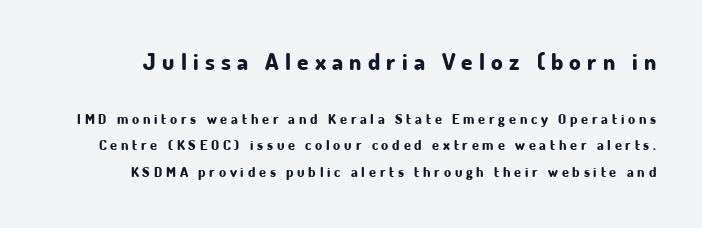
The image shows 23 px bold type, upright; set loose line spacing (1.92x), unusually wide letter spacing (+0.27 em), not underlined; the first (top) block is 1.64x larger.
